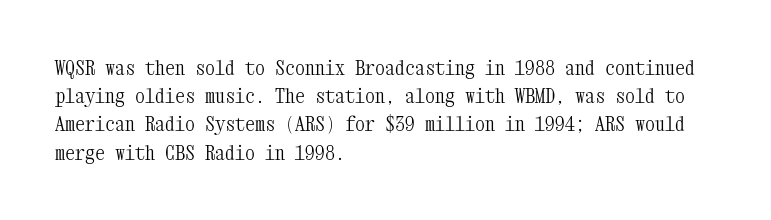
Nobody drew a line under any word here. When letters stand straight like this, we call the style roman or upright. The lines sit at an ordinary, default distance from one another. Summary of weight: not heavy and not bold.
